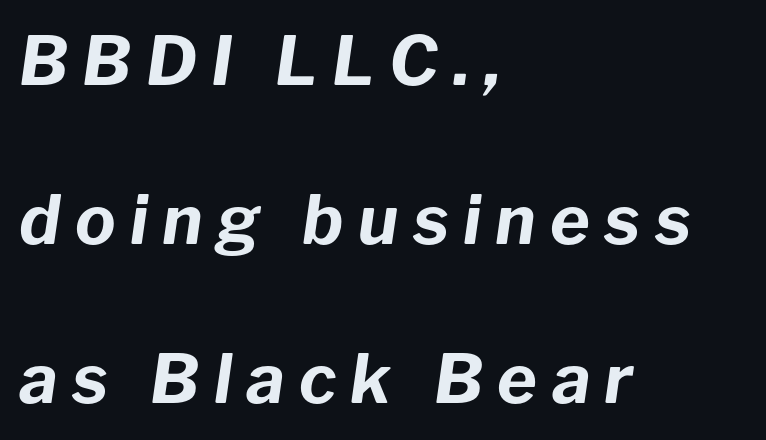
Q: Is the text bold? A: Yes.
Q: Is the text italic (slanted)? A: Yes, it leans right by about 8 degrees.
Q: Is the text underlined? A: No.
Q: How is the paragraph aligned? A: Left-aligned.
Q: Is the spacing between letters normal or unusually wide? A: Unusually wide.
Q: Is the spacing between lines tight, normal or loose? A: Loose.
Q: Width (condensed, normal, or wide)? A: Normal.
Q: Stroke contrast? A: Low.
Q: x-height? A: Medium.
Q: Monospaced? A: No.
